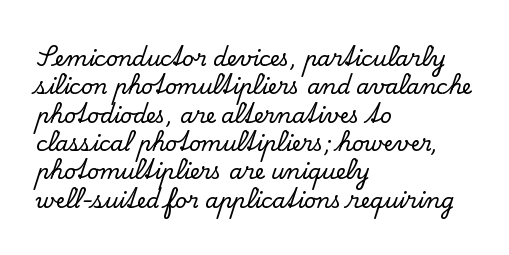
{"underline": "no", "align": "left", "line_spacing": "normal", "line_spacing_ratio": 1.35, "letter_spacing": "normal", "letter_spacing_em": 0.0, "glyph_px": 21}
